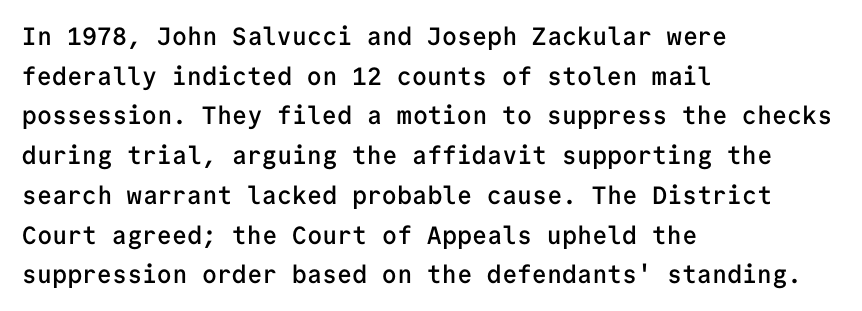
Q: Is the text bold? A: Semi-bold.
Q: Is the text italic (slanted)? A: No, it is upright.
Q: Is the text underlined? A: No.
Q: How is the paragraph aligned? A: Left-aligned.
Q: Is the spacing between letters normal or unusually wide? A: Normal.
Q: Is the spacing between lines tight, normal or loose? A: Normal.
